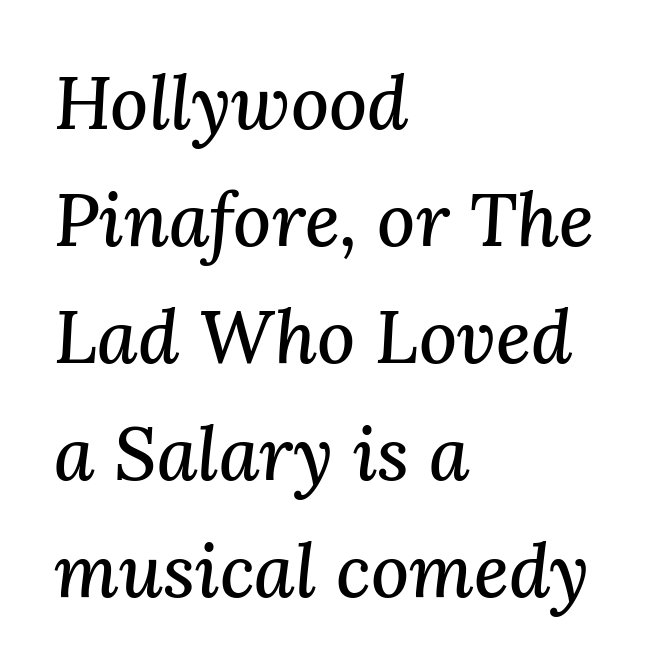
Q: Is the text italic (slanted)? A: Yes, it leans right by about 3 degrees.
Q: Is the typeface a serif or a sans-serif typeface? A: Serif.
Q: Is the text underlined? A: No.
Q: How is the paragraph aligned? A: Left-aligned.
Q: Is the spacing between letters normal or unusually wide? A: Normal.
Q: Is the spacing between lines tight, normal or loose? A: Normal.
Q: Width (condensed, normal, or wide)? A: Normal.
Q: Stroke contrast? A: Medium.
Q: x-height? A: Medium.
Q: Monospaced? A: No.
